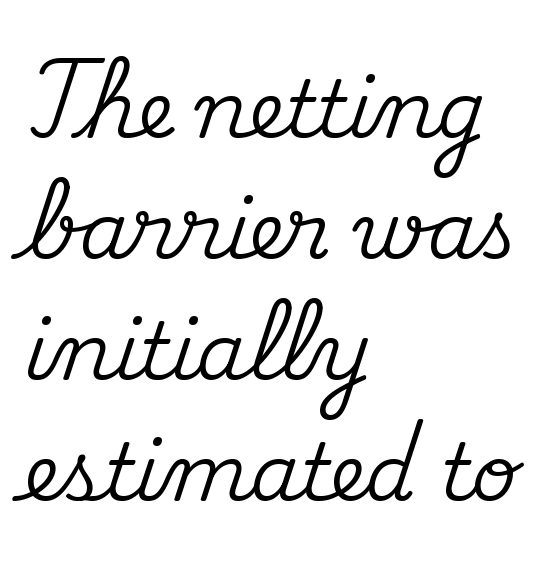
{"serif": "yes", "width": "normal", "stroke_contrast": "medium", "x_height": "small", "monospaced": "no", "underline": "no", "align": "left", "line_spacing": "normal", "line_spacing_ratio": 1.53, "letter_spacing": "normal", "letter_spacing_em": 0.0, "glyph_px": 79}
